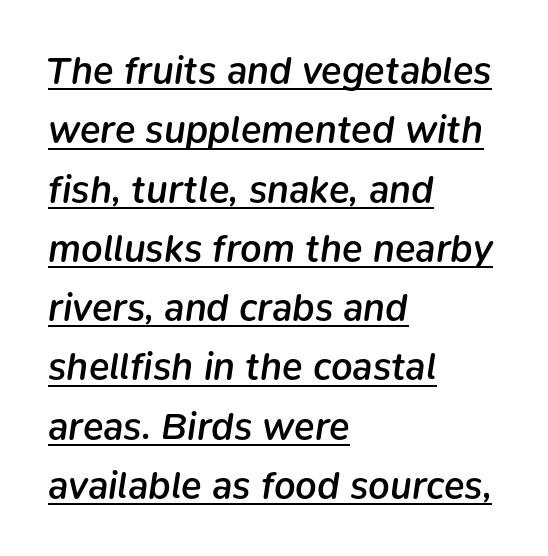
Interline gaps are of average width in this sample. Alignment: flush left. Varying glyph widths throughout — classic text-font behaviour. An italicized treatment has been applied to the whole sample. These lines keep a tight, regular rhythm from letter to letter. A rule runs beneath these lines of type.
